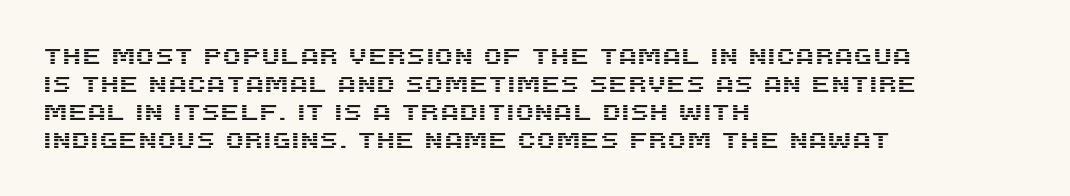
In terms of leading, this rendering sits right in the middle. Do the letters lean? They stand straight. These lines stack with their left ends in a neat column. The zone under the glyphs is completely vacant. The letters sit at their default tracking, neither squeezed nor spread.
